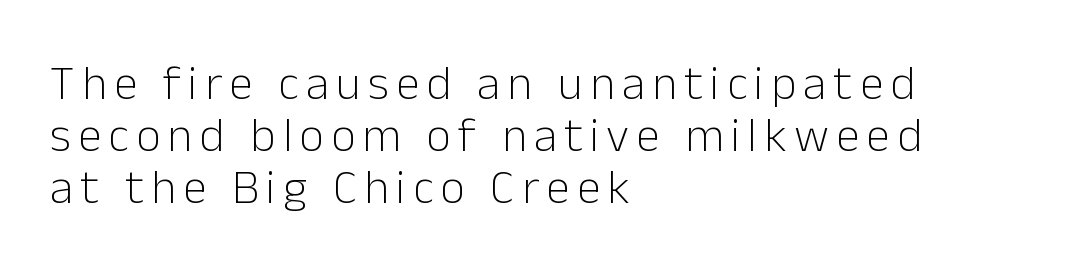
Line starts are locked; line ends wander. The passage shown stacks its lines with hardly any gap. Type without underlining. The font sits on the lighter half of the weight spectrum, regular included. The face used here is a sans, in the tradition of grotesques and geometrics. This is roman type, the default non-slanted kind.
